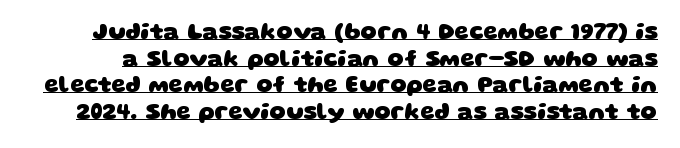
{"bold": "yes", "underline": "yes", "line_spacing_ratio": 1.16, "letter_spacing": "normal", "letter_spacing_em": 0.0, "glyph_px": 23}
